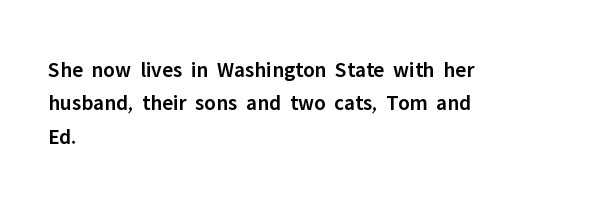
Q: Is the text bold? A: Semi-bold.
Q: Is the text italic (slanted)? A: No, it is upright.
Q: Is the text underlined? A: No.
Q: How is the paragraph aligned? A: Left-aligned.
Q: Is the spacing between letters normal or unusually wide? A: Normal.
Q: Is the spacing between lines tight, normal or loose? A: Normal.
